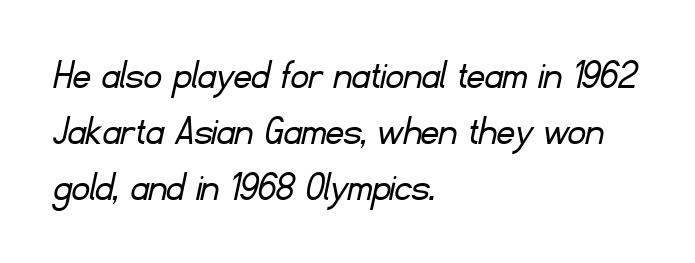
The image shows 44 px light sans-serif type; set left-aligned, normal line spacing (1.27x), normal letter spacing, not underlined; low stroke contrast and a small x-height.
